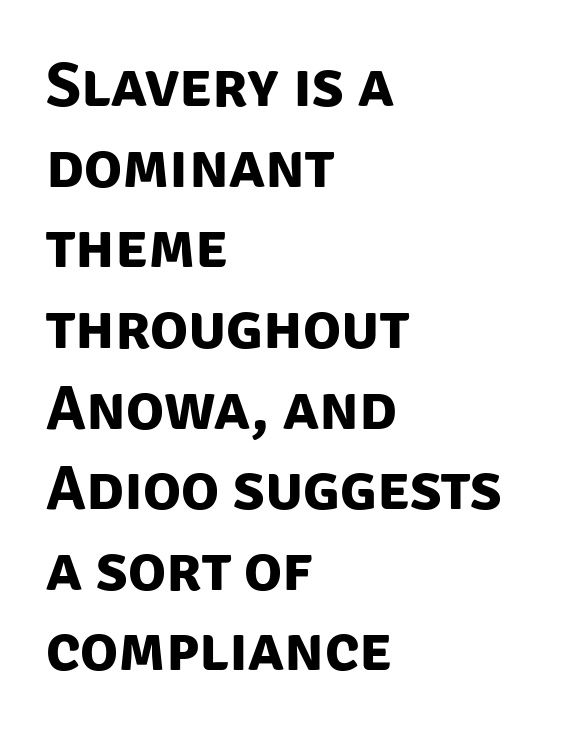
Each word holds together tightly as a unit, with standard inter-letter gaps. Any mark beneath the type? The region is blank. Vertical spacing — default. You could not count columns in this text — the font is proportionally spaced. A dark, heavy texture on the line: the type is bold. Serif or sans? Sans — the stroke terminals are bare.
